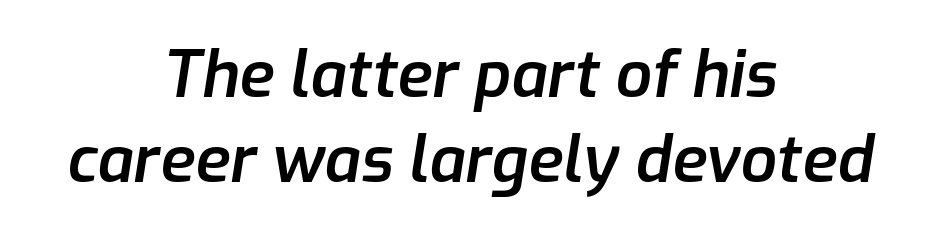
{"italic": "yes", "lean": "right", "slant_degrees": 9, "bold": "semi", "weight": "semibold", "width": "normal", "stroke_contrast": "low", "x_height": "medium", "monospaced": "no", "underline": "no", "align": "center", "line_spacing": "normal", "line_spacing_ratio": 1.33, "letter_spacing": "normal", "letter_spacing_em": 0.0, "glyph_px": 64}
